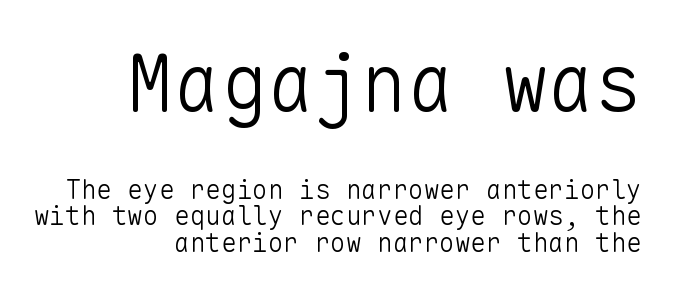
The image shows 78 px light sans-serif type, upright, monospaced; set right-aligned, tight line spacing (1.01x), normal letter spacing, not underlined; the first (top) block is 3.0x larger; low stroke contrast and a medium x-height.
